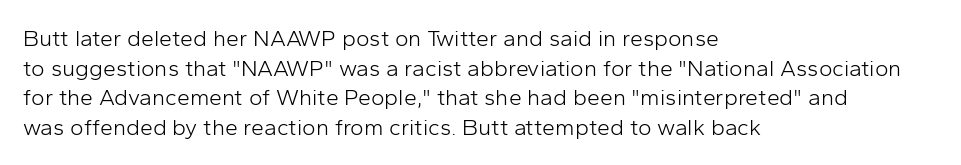
The lines sit at an ordinary, default distance from one another. The rag falls on the right side of this text block. The characters are drawn with everyday or finer stroke widths. Descender tails drop into unmarked territory.
